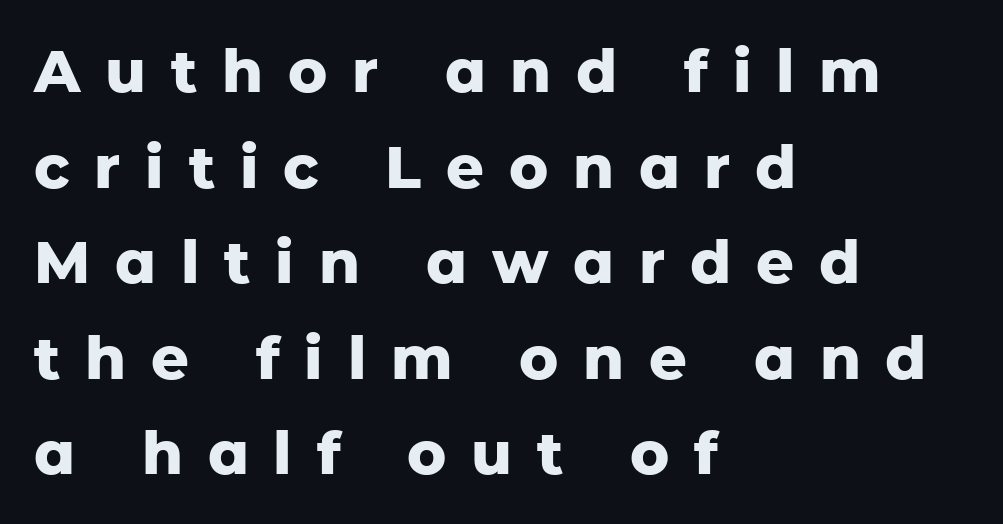
The image shows 59 px heavy sans-serif type, upright; set left-aligned, normal line spacing (1.62x), unusually wide letter spacing (+0.42 em), not underlined; low stroke contrast and a medium x-height.
